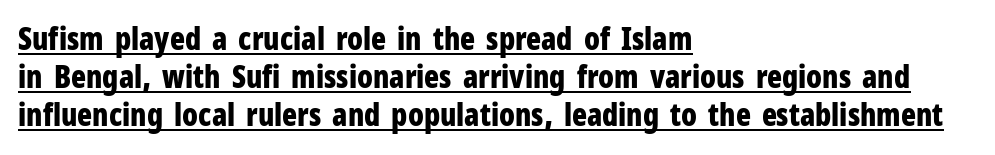
The text was rendered using a sans face with plain stroke endings. Varying glyph widths throughout — classic text-font behaviour. The rendered words wear a rule along their underside. Compared with typical body copy, the letter spacing here is the same. Heavy, bold letterforms.
